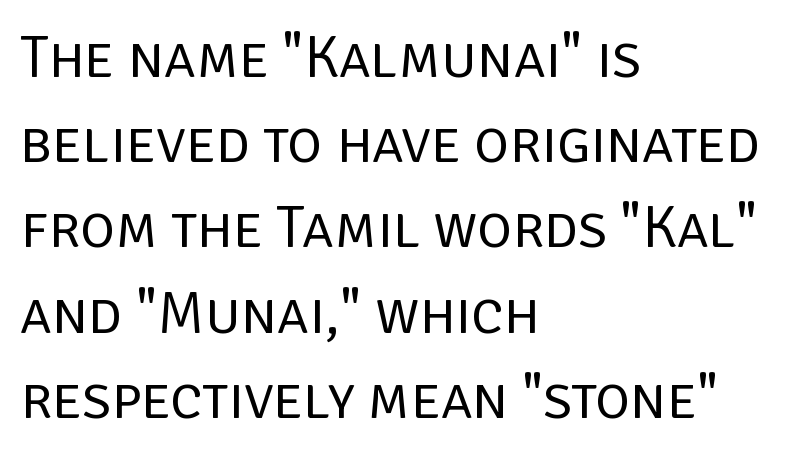
Q: Is the text bold? A: No.
Q: Is the text italic (slanted)? A: No, it is upright.
Q: Is the typeface a serif or a sans-serif typeface? A: Sans-serif.
Q: Is the text underlined? A: No.
Q: How is the paragraph aligned? A: Left-aligned.
Q: Is the spacing between letters normal or unusually wide? A: Normal.
Q: Is the spacing between lines tight, normal or loose? A: Normal.
Q: Width (condensed, normal, or wide)? A: Normal.
Q: Stroke contrast? A: Low.
Q: x-height? A: Large.
Q: Monospaced? A: No.
